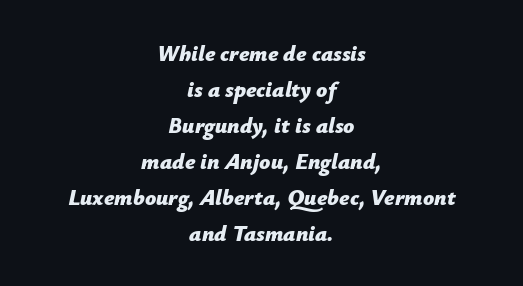
Compared with typical body copy, the letter spacing here is the same. The whitespace from short lines is split evenly between both sides. The glyphs have the mass of a bold cut. Slanted lettering throughout. The passage shown stacks its lines at a standard gap.
